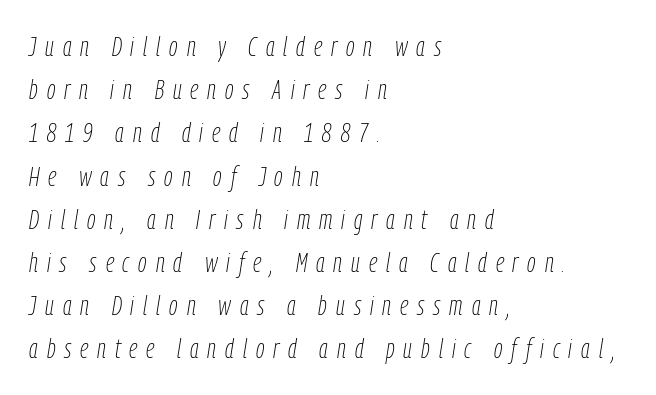
The image shows 27 px text type, italic (leaning right); set left-aligned, normal line spacing (1.6x), unusually wide letter spacing (+0.33 em), not underlined.
